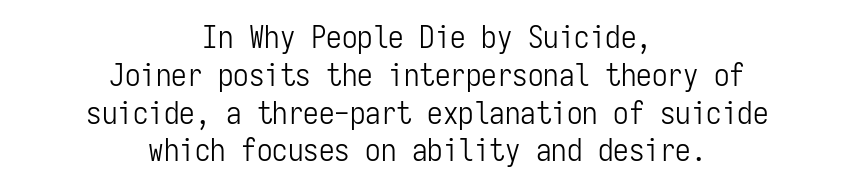
Q: Is the text bold? A: No.
Q: Is the text italic (slanted)? A: No, it is upright.
Q: Is the typeface a serif or a sans-serif typeface? A: Sans-serif.
Q: Is the text underlined? A: No.
Q: How is the paragraph aligned? A: Centered.
Q: Is the spacing between letters normal or unusually wide? A: Normal.
Q: Width (condensed, normal, or wide)? A: Condensed.
Q: Stroke contrast? A: Low.
Q: x-height? A: Medium.
Q: Monospaced? A: Yes.
